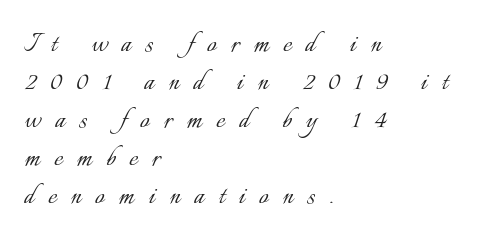
The image shows 33 px light type; set left-aligned, tight line spacing (1.15x), unusually wide letter spacing (+0.43 em), not underlined; low stroke contrast and a small x-height.
